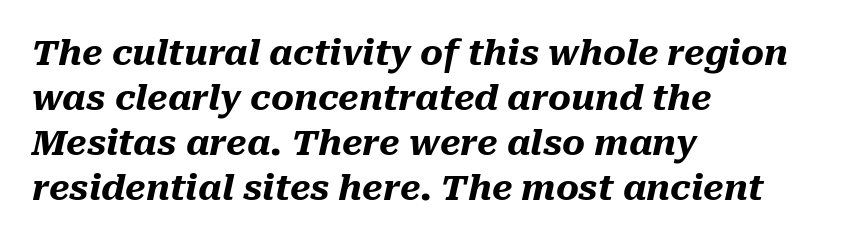
The image shows 35 px heavy type, italic (leaning right); set left-aligned, normal line spacing (1.29x), normal letter spacing, not underlined; medium stroke contrast and a medium x-height.
